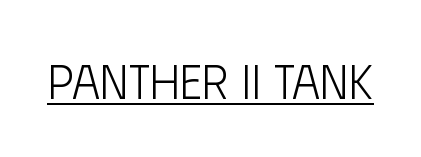
{"serif": "no", "italic": "no", "bold": "no", "weight": "light", "width": "condensed", "stroke_contrast": "low", "x_height": "large", "monospaced": "no", "underline": "yes", "letter_spacing": "normal", "letter_spacing_em": 0.0, "glyph_px": 49}
